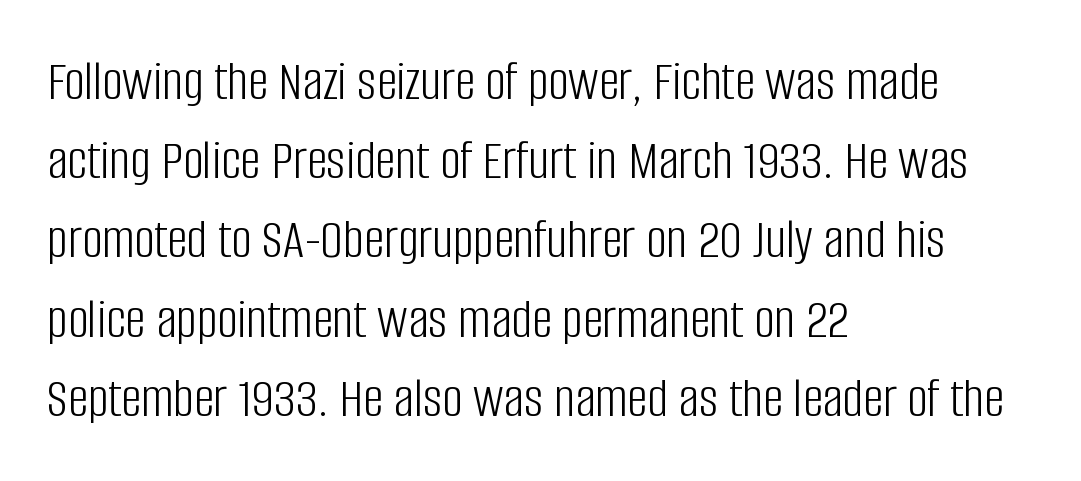
In terms of posture, this sample is upright. Are there feet on the stems? There aren't — it's a sans. The words here are not underlined. Whoever set this chose a conventional vertical rhythm. Weight class: somewhere from thin through regular.
